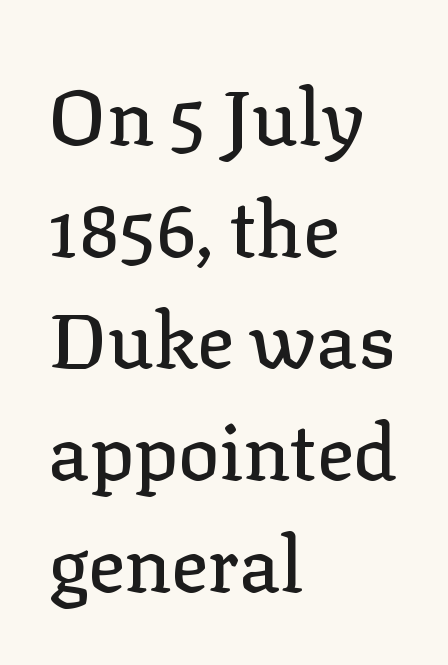
Q: Is the text italic (slanted)? A: No, it is upright.
Q: Is the typeface a serif or a sans-serif typeface? A: Serif.
Q: Is the text underlined? A: No.
Q: How is the paragraph aligned? A: Left-aligned.
Q: Is the spacing between letters normal or unusually wide? A: Normal.
Q: Is the spacing between lines tight, normal or loose? A: Normal.
Q: Width (condensed, normal, or wide)? A: Normal.
Q: Stroke contrast? A: Low.
Q: x-height? A: Medium.
Q: Monospaced? A: No.
